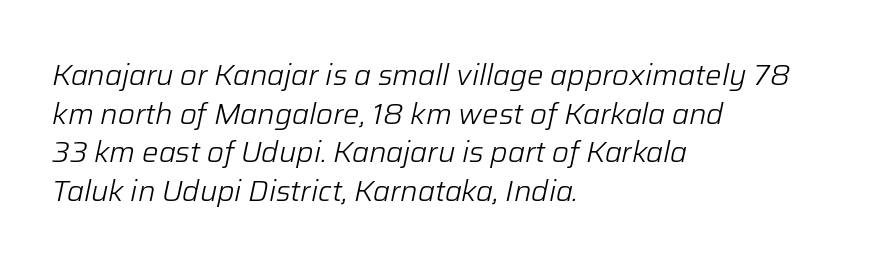
{"italic": "yes", "lean": "right", "slant_degrees": 12, "bold": "no", "weight": "light", "width": "normal", "stroke_contrast": "low", "x_height": "medium", "monospaced": "no", "underline": "no", "align": "left", "line_spacing": "normal", "line_spacing_ratio": 1.33, "letter_spacing": "normal", "letter_spacing_em": 0.0, "glyph_px": 29}
